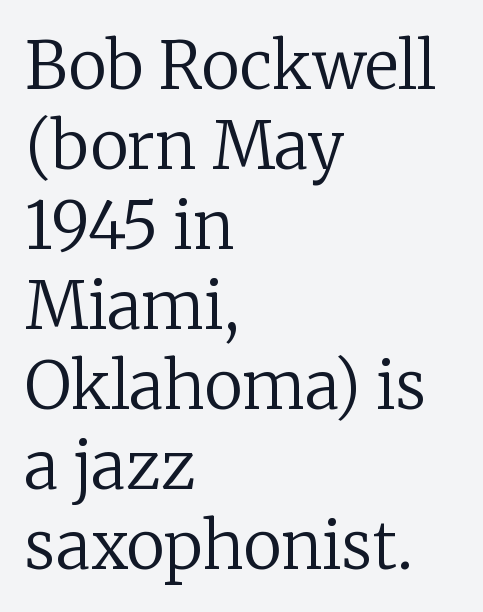
Tall strokes in this sample are plumb rather than angled. The glyphs in this specimen are seriffed. Quick note: underline off. The passage shown is typed in a proportional face where columns would drift. Is the type heavy? It reads as light-to-regular instead.
